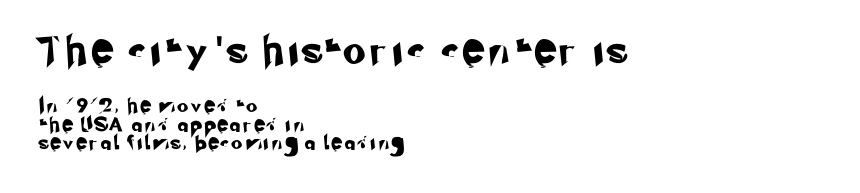
No word sits above an underline. The text was rendered using a sans face with plain stroke endings. Evenly set lines give the paragraph a standard silhouette. You could only call the tracking loose — the letters float apart.
